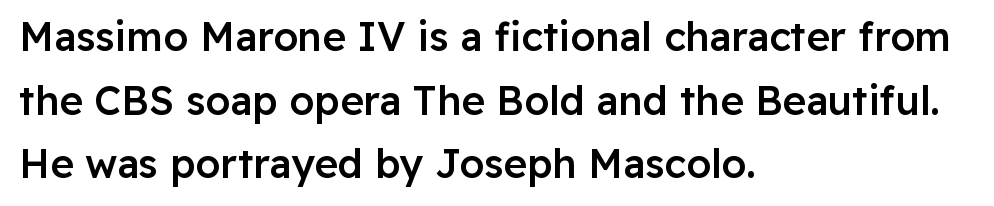
The image shows 40 px semibold sans-serif type, upright; set left-aligned, normal line spacing (1.59x), normal letter spacing, not underlined; low stroke contrast and a medium x-height.
